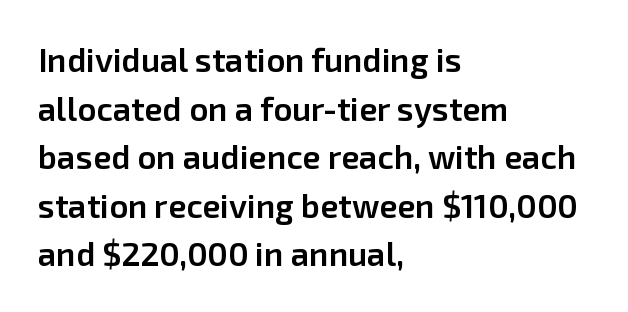
Q: Is the text bold? A: Semi-bold.
Q: Is the text italic (slanted)? A: No, it is upright.
Q: Is the typeface a serif or a sans-serif typeface? A: Sans-serif.
Q: Is the text underlined? A: No.
Q: How is the paragraph aligned? A: Left-aligned.
Q: Is the spacing between letters normal or unusually wide? A: Normal.
Q: Is the spacing between lines tight, normal or loose? A: Normal.
Q: Width (condensed, normal, or wide)? A: Normal.
Q: Stroke contrast? A: Low.
Q: x-height? A: Medium.
Q: Monospaced? A: No.
